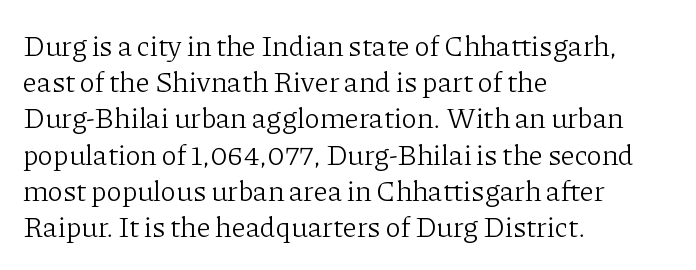
{"serif": "yes", "italic": "no", "bold": "no", "weight": "light", "width": "normal", "stroke_contrast": "low", "x_height": "medium", "monospaced": "no", "underline": "no", "align": "left", "line_spacing": "normal", "line_spacing_ratio": 1.25, "letter_spacing": "normal", "letter_spacing_em": 0.0, "glyph_px": 29}
